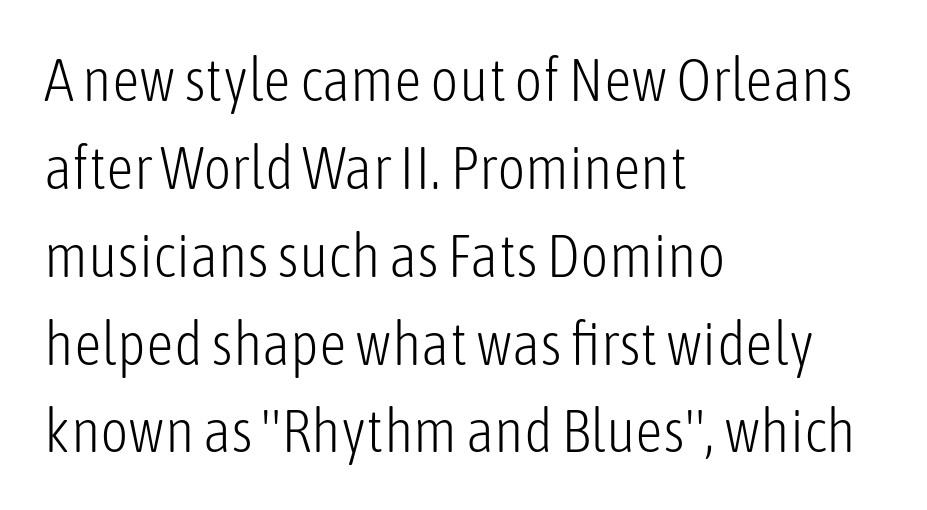
Which margin do the lines hug? The left one — the right edge is uneven. Successive baselines arrive at the customary interval. The letters advance in unequal steps, a hallmark of proportional type. Quick note: not italic, upright. The letterforms sit at book weight or below.
